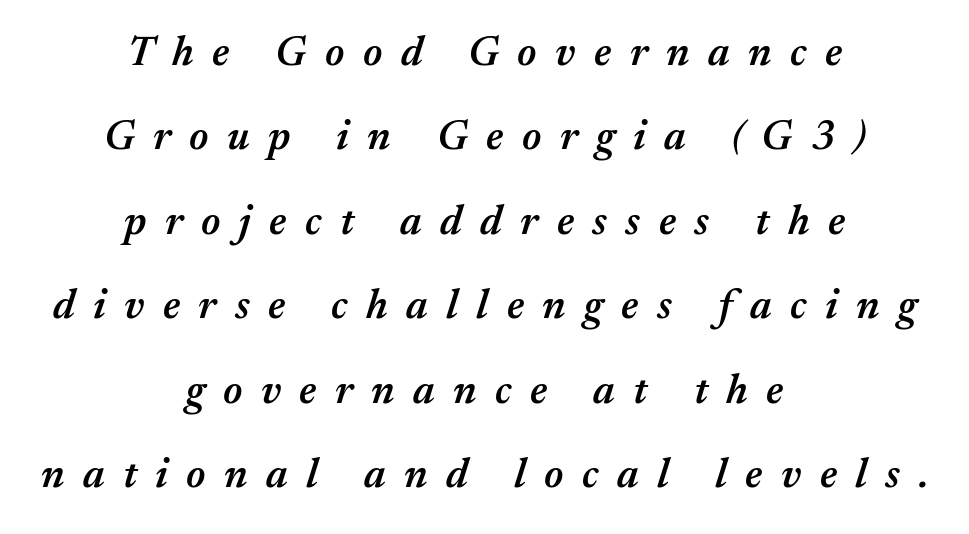
The image shows 42 px semibold type, italic (leaning right); set centered, loose line spacing (2.01x), unusually wide letter spacing (+0.44 em), not underlined; medium stroke contrast and a medium x-height.
